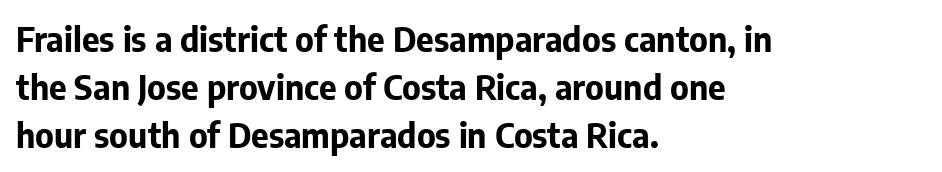
Q: Is the text bold? A: Yes.
Q: Is the text italic (slanted)? A: No, it is upright.
Q: Is the typeface a serif or a sans-serif typeface? A: Sans-serif.
Q: Is the text underlined? A: No.
Q: How is the paragraph aligned? A: Left-aligned.
Q: Is the spacing between letters normal or unusually wide? A: Normal.
Q: Is the spacing between lines tight, normal or loose? A: Normal.
Q: Width (condensed, normal, or wide)? A: Normal.
Q: Stroke contrast? A: Low.
Q: x-height? A: Medium.
Q: Monospaced? A: No.
